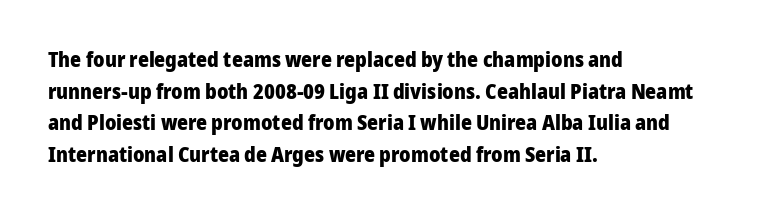
{"italic": "no", "bold": "yes", "underline": "no", "align": "left", "line_spacing": "normal", "line_spacing_ratio": 1.51, "letter_spacing": "normal", "letter_spacing_em": 0.0, "glyph_px": 21}
